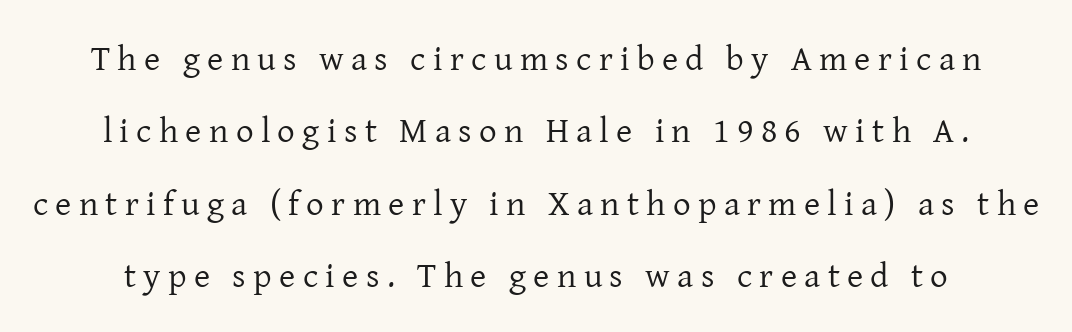
{"serif": "yes", "italic": "no", "bold": "no", "weight": "regular", "width": "normal", "stroke_contrast": "low", "x_height": "medium", "monospaced": "no", "underline": "no", "line_spacing": "loose", "line_spacing_ratio": 2.07, "letter_spacing": "wide", "letter_spacing_em": 0.21, "glyph_px": 35}
